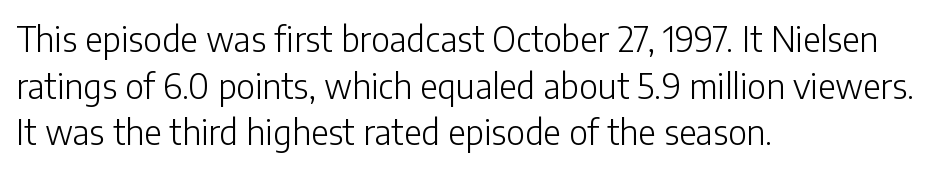
This is not heavy type; no bold has been used. Where is the straight margin? On the left. You can tell it's not italic because the verticals are truly vertical. Typographically, this falls in the sans-serif category.
